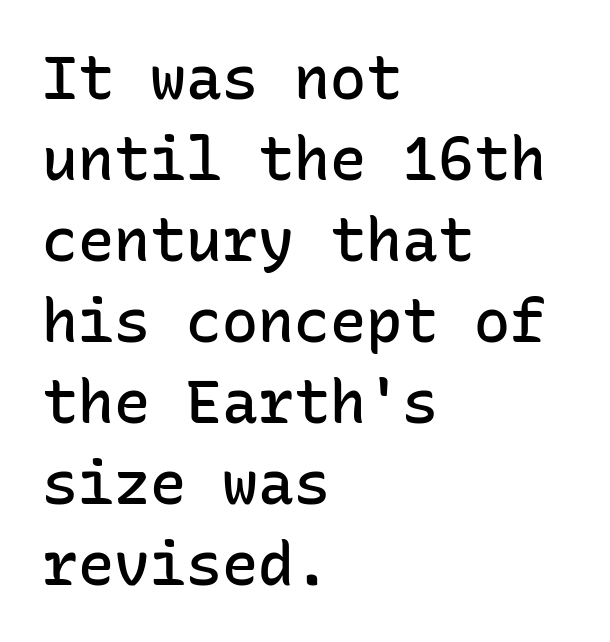
{"serif": "no", "italic": "no", "bold": "semi", "weight": "semibold", "width": "normal", "stroke_contrast": "low", "x_height": "medium", "monospaced": "yes", "underline": "no", "align": "left", "line_spacing": "normal", "line_spacing_ratio": 1.35, "letter_spacing": "normal", "letter_spacing_em": 0.0, "glyph_px": 60}
